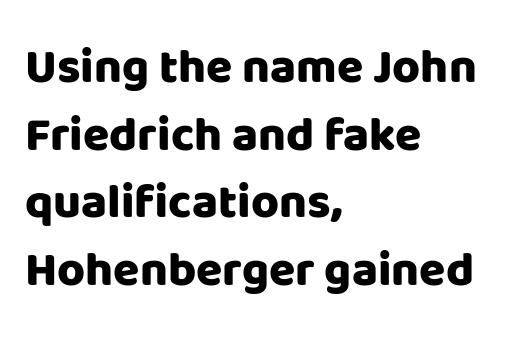
Q: Is the text bold? A: Yes.
Q: Is the text italic (slanted)? A: No, it is upright.
Q: Is the typeface a serif or a sans-serif typeface? A: Sans-serif.
Q: Is the text underlined? A: No.
Q: How is the paragraph aligned? A: Left-aligned.
Q: Is the spacing between letters normal or unusually wide? A: Normal.
Q: Is the spacing between lines tight, normal or loose? A: Normal.
Q: Width (condensed, normal, or wide)? A: Normal.
Q: Stroke contrast? A: Low.
Q: x-height? A: Large.
Q: Monospaced? A: No.
